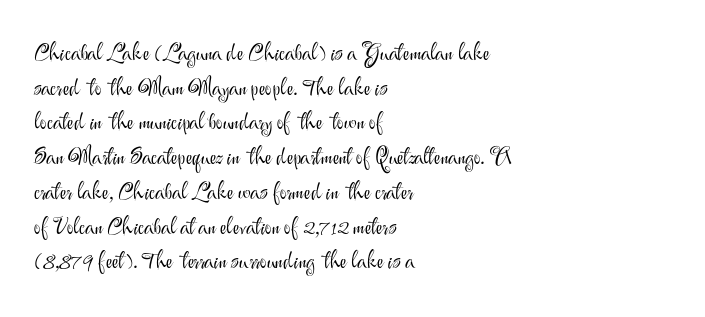
Is the block centered? No — it sits flush against the left margin. Standard letterfit; no display-style spreading of the glyphs. This is not heavy type; no bold has been used.
